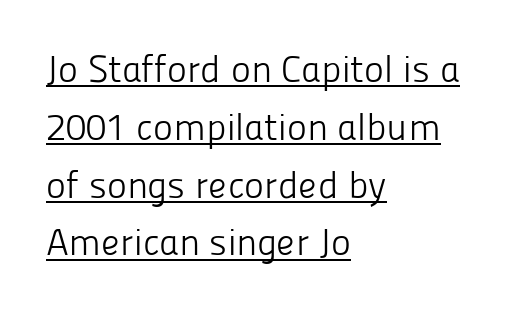
The image shows 38 px light sans-serif type, upright; set left-aligned, normal line spacing (1.52x), normal letter spacing, underlined; low stroke contrast and a medium x-height.
